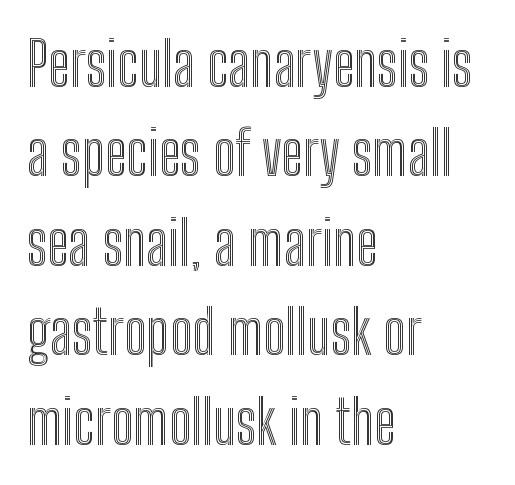
The space between consecutive lines is moderate. Do the characters align in a grid? No, the font is proportional. Beneath every word, the page is bare. Students, note that the glyphs here touch the page at normal intervals. Ascenders rise straight up at ninety degrees.
